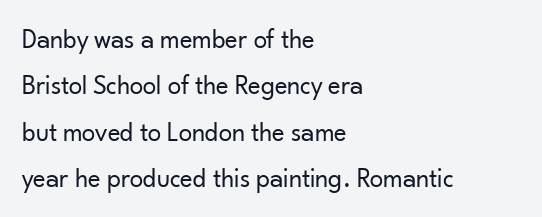
{"italic": "no", "bold": "no", "underline": "no", "align": "left", "line_spacing_ratio": 1.72, "letter_spacing": "normal", "letter_spacing_em": 0.0, "glyph_px": 27}
